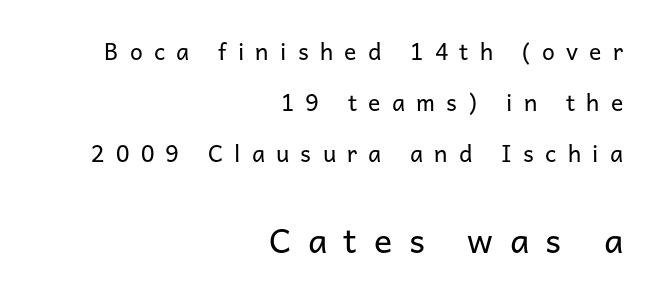
{"serif": "no", "italic": "no", "bold": "no", "weight": "regular", "width": "normal", "stroke_contrast": "low", "x_height": "medium", "monospaced": "no", "underline": "no", "align": "right", "line_spacing": "loose", "line_spacing_ratio": 2.21, "letter_spacing": "wide", "letter_spacing_em": 0.49, "larger_block": "second", "size_ratio": 1.48, "glyph_px": 34}
